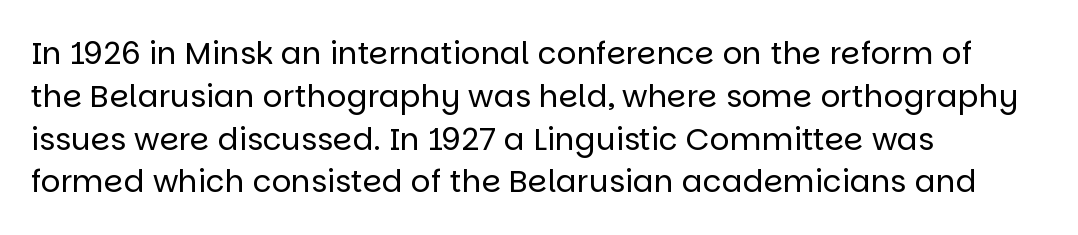
The space beneath each line is pristine and unruled. The rendering keeps characters at their native spacing. These lines are rendered in a variable-pitch font. Italic? Not at all — the glyphs are vertical. Honestly, the row spacing looks completely unremarkable. The font is comparable to plain body text, perhaps lighter.
